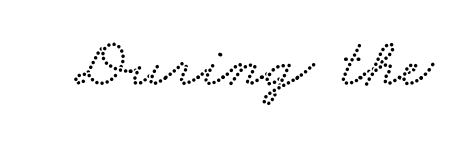
The image shows 69 px wide type; set normal letter spacing, not underlined; low stroke contrast and a small x-height.
